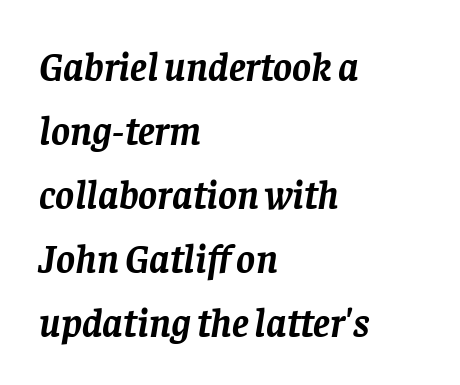
Letter spacing: default. Check under the words: just untouched page. A classic flush-left, rag-right setting is used for this passage. It's the slanting kind of type. Varying glyph widths throughout — classic text-font behaviour.
